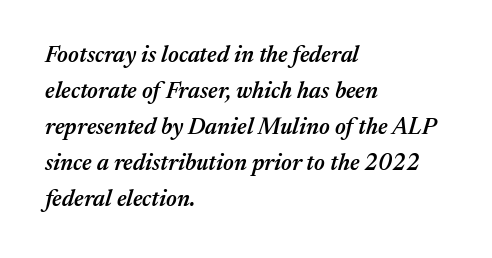
Q: Is the text bold? A: Semi-bold.
Q: Is the text italic (slanted)? A: Yes, it leans right by about 17 degrees.
Q: Is the text underlined? A: No.
Q: How is the paragraph aligned? A: Left-aligned.
Q: Is the spacing between letters normal or unusually wide? A: Normal.
Q: Is the spacing between lines tight, normal or loose? A: Normal.
